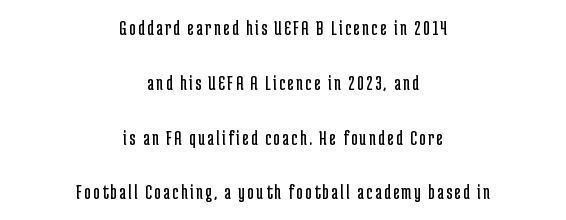
Q: Is the text bold? A: No.
Q: Is the text italic (slanted)? A: No, it is upright.
Q: Is the text underlined? A: No.
Q: How is the paragraph aligned? A: Centered.
Q: Is the spacing between lines tight, normal or loose? A: Loose.
